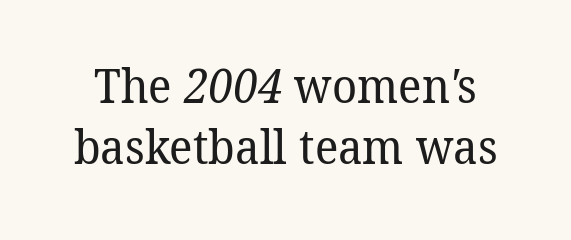
The image shows 47 px regular-weight serif type; set normal line spacing (1.29x), normal letter spacing, not underlined; low stroke contrast and a medium x-height.
